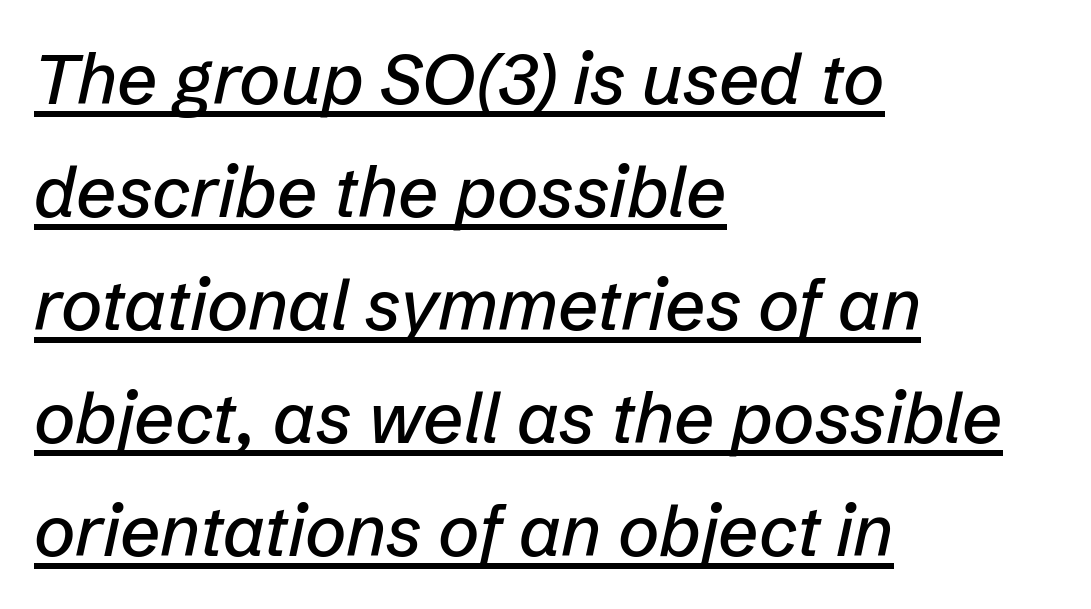
Q: Is the text italic (slanted)? A: Yes, it leans right by about 12 degrees.
Q: Is the text underlined? A: Yes.
Q: How is the paragraph aligned? A: Left-aligned.
Q: Is the spacing between letters normal or unusually wide? A: Normal.
Q: Is the spacing between lines tight, normal or loose? A: Normal.
Q: Width (condensed, normal, or wide)? A: Normal.
Q: Stroke contrast? A: Low.
Q: x-height? A: Medium.
Q: Monospaced? A: No.
